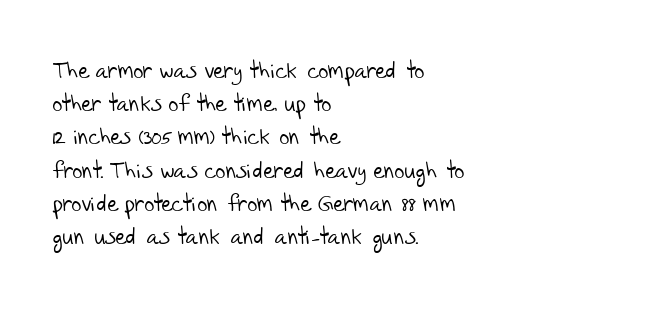
The image shows 22 px text type; set left-aligned, normal line spacing (1.51x), normal letter spacing, not underlined.
